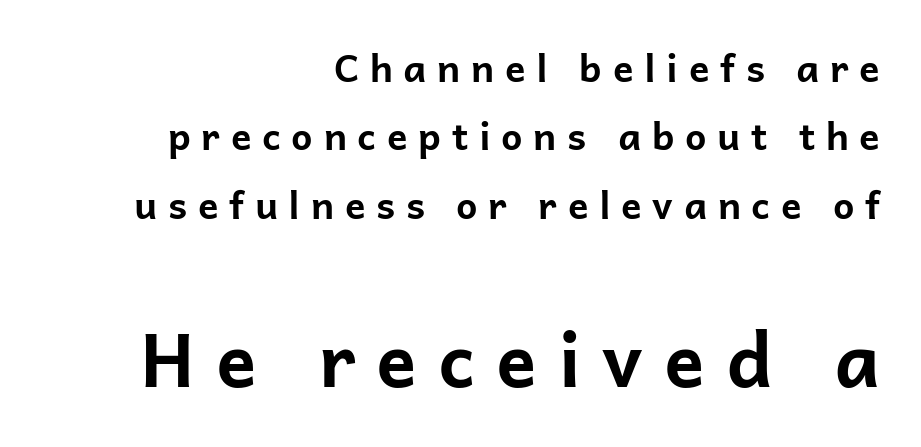
Where is the straight margin? On the right. In terms of letterform style, serifs are entirely absent. The rendering enlarges the type as you move from the upper chunk to the lower. Caption: expanded tracking, letters set apart. You could not count columns in this text — the font is proportionally spaced. Every letter is thick-stroked: bold, no question.
